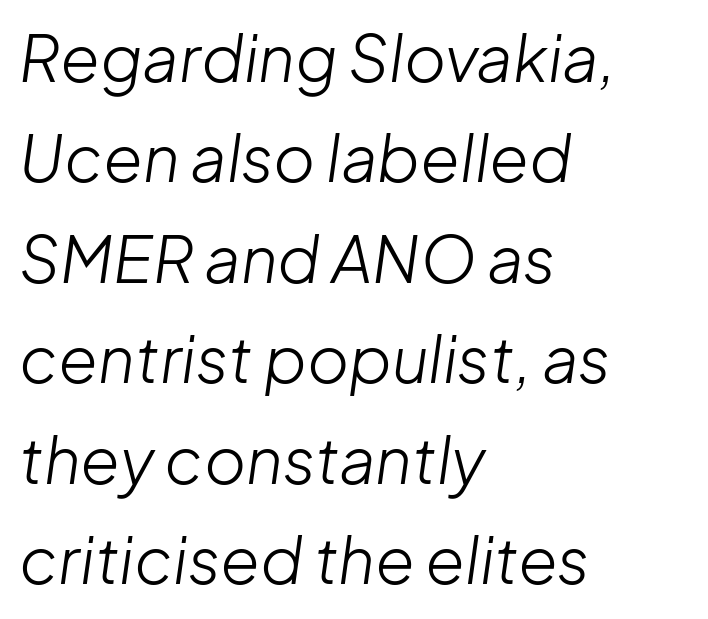
Is this a fixed-width face? No — the glyphs have proportional, varying widths. Glance below the letters and you will spot only blank space. The designer left line spacing at the default. A quiet, ordinary-to-light weight characterises the typeface. The rendering keeps characters at their native spacing. The paragraph shown leans on its left margin.
